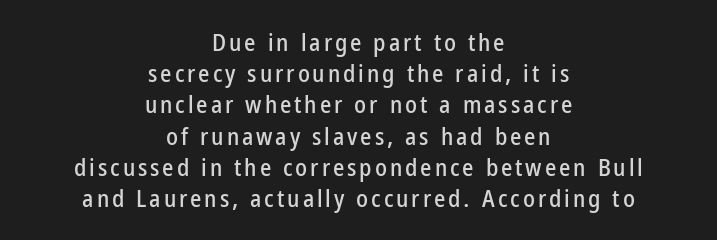
Horizontal bands of white between lines are of average thickness. Tall strokes in this sample are plumb rather than angled. Notice how the passage keeps no hard edge, just a central spine. Check the space under the baseline: it is left empty.
